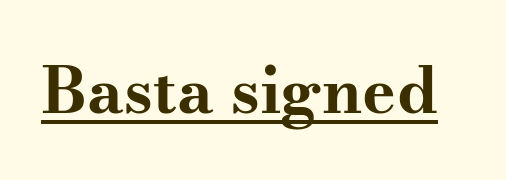
Q: Is the text bold? A: Yes.
Q: Is the text italic (slanted)? A: No, it is upright.
Q: Is the typeface a serif or a sans-serif typeface? A: Serif.
Q: Is the text underlined? A: Yes.
Q: Is the spacing between letters normal or unusually wide? A: Normal.
Q: Width (condensed, normal, or wide)? A: Wide.
Q: Stroke contrast? A: Medium.
Q: x-height? A: Small.
Q: Monospaced? A: No.
